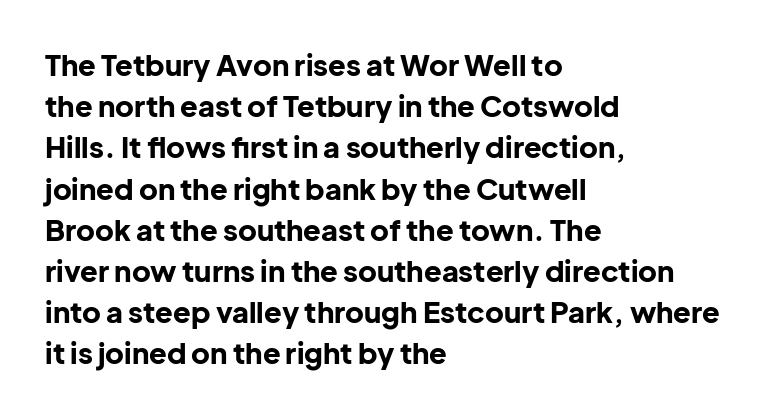
The image shows 29 px bold sans-serif type, upright; set left-aligned, normal line spacing (1.42x), normal letter spacing, not underlined; low stroke contrast and a medium x-height.
